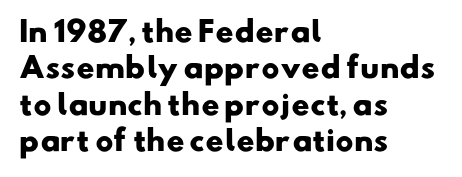
The rendering shows plain stroke endings on the letterforms — a sans-serif design. The lines in this sample share a left origin and differ only in where they stop. This block has exactly the height ordinary leading produces. You'd pick this weight for a headline — it's a proper bold.
